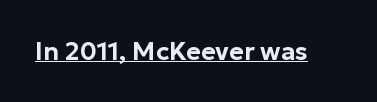
You can tell it's not italic because the verticals are truly vertical. Honestly, the letter spacing is just normal — you wouldn't notice it. Students, observe the line beneath the letters — that is underlining.
